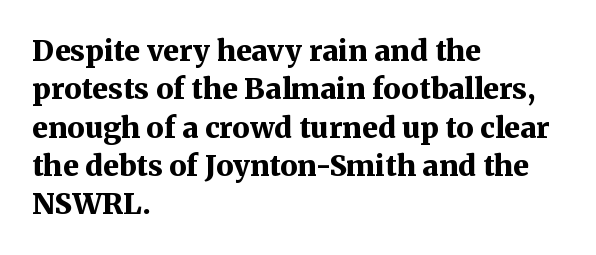
{"serif": "yes", "italic": "no", "bold": "yes", "weight": "bold", "width": "normal", "stroke_contrast": "medium", "x_height": "medium", "monospaced": "no", "underline": "no", "align": "left", "line_spacing": "normal", "line_spacing_ratio": 1.32, "letter_spacing": "normal", "letter_spacing_em": 0.0, "glyph_px": 29}
